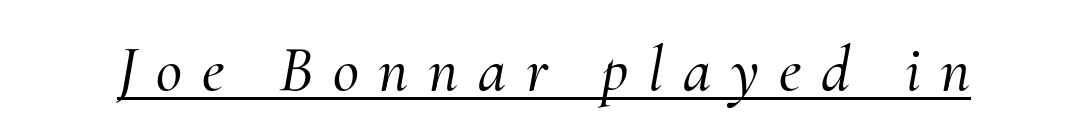
The image shows 64 px serif type, italic (leaning right); set unusually wide letter spacing (+0.31 em), underlined; medium stroke contrast and a small x-height.
